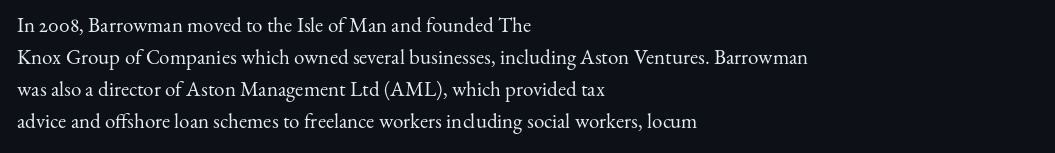
The image shows 21 px text type, upright; set left-aligned, normal line spacing (1.53x), normal letter spacing, not underlined.
